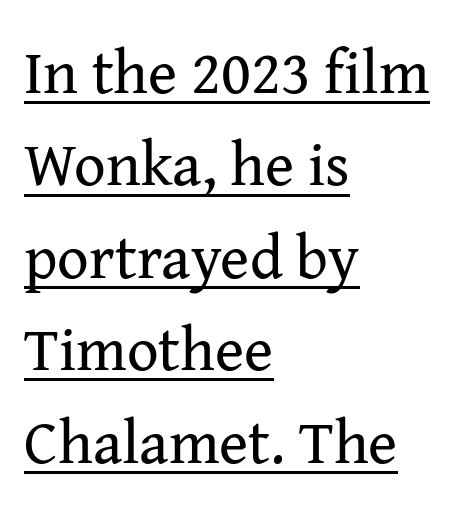
Q: Is the text bold? A: No.
Q: Is the text italic (slanted)? A: No, it is upright.
Q: Is the typeface a serif or a sans-serif typeface? A: Serif.
Q: Is the text underlined? A: Yes.
Q: How is the paragraph aligned? A: Left-aligned.
Q: Is the spacing between letters normal or unusually wide? A: Normal.
Q: Is the spacing between lines tight, normal or loose? A: Normal.
Q: Width (condensed, normal, or wide)? A: Normal.
Q: Stroke contrast? A: Medium.
Q: x-height? A: Medium.
Q: Monospaced? A: No.
